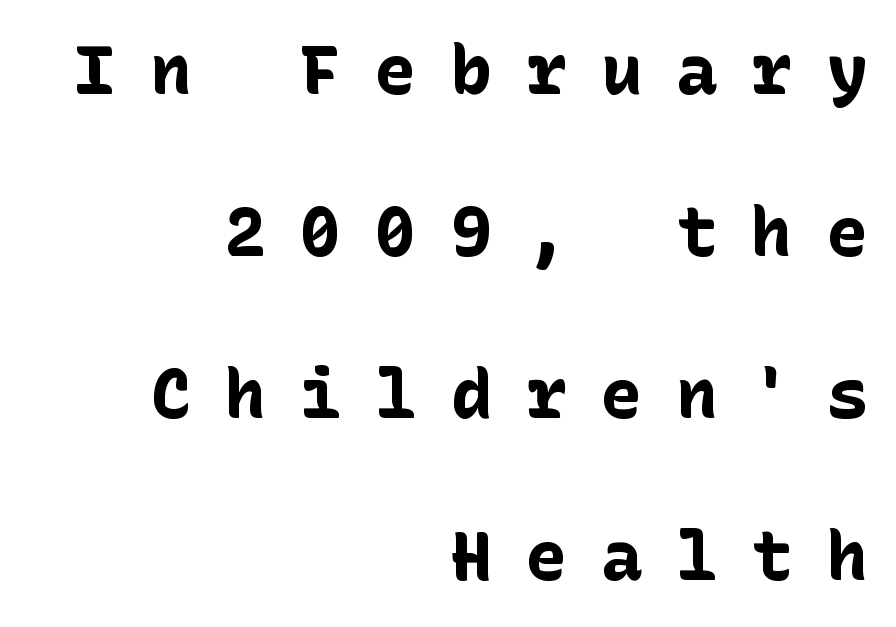
The text block is weighted toward the right margin, trailing off unevenly leftward. This is heavy type, rendered in bold. The line-height multiplier appears high, well above default. Substantial extra tracking has been applied to these lines. Decoration check: the copy has no underline. Nope, not italic — everything's standing straight.
